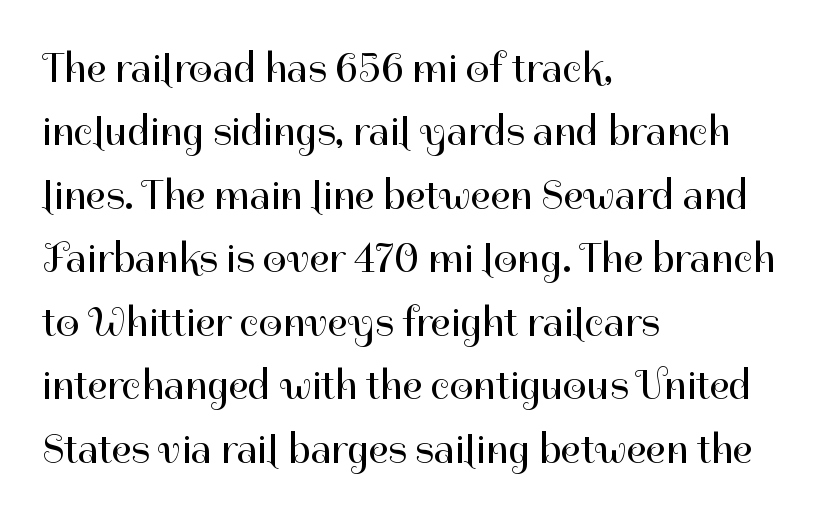
Q: Is the text bold? A: No.
Q: Is the text italic (slanted)? A: No, it is upright.
Q: Is the typeface a serif or a sans-serif typeface? A: Sans-serif.
Q: Is the text underlined? A: No.
Q: How is the paragraph aligned? A: Left-aligned.
Q: Is the spacing between letters normal or unusually wide? A: Normal.
Q: Is the spacing between lines tight, normal or loose? A: Normal.
Q: Width (condensed, normal, or wide)? A: Normal.
Q: Stroke contrast? A: High.
Q: x-height? A: Medium.
Q: Monospaced? A: No.
